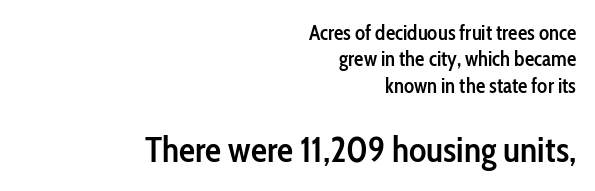
{"serif": "no", "italic": "no", "bold": "semi", "weight": "semibold", "width": "condensed", "stroke_contrast": "low", "x_height": "medium", "monospaced": "no", "underline": "no", "align": "right", "line_spacing": "normal", "line_spacing_ratio": 1.26, "letter_spacing": "normal", "letter_spacing_em": 0.0, "larger_block": "second", "size_ratio": 1.71, "glyph_px": 36}
